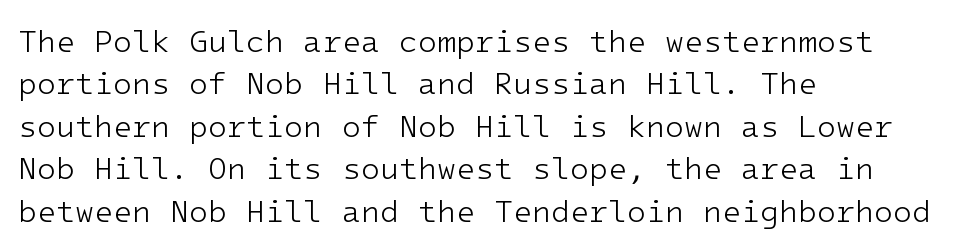
The image shows 31 px light sans-serif type, upright, monospaced; set left-aligned, normal line spacing (1.37x), normal letter spacing, not underlined; low stroke contrast and a medium x-height.
